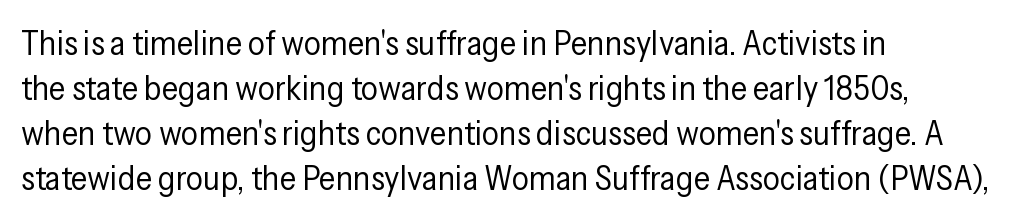
The image shows 34 px regular-weight, condensed sans-serif type, upright; set left-aligned, normal line spacing (1.32x), normal letter spacing, not underlined; low stroke contrast and a medium x-height.
